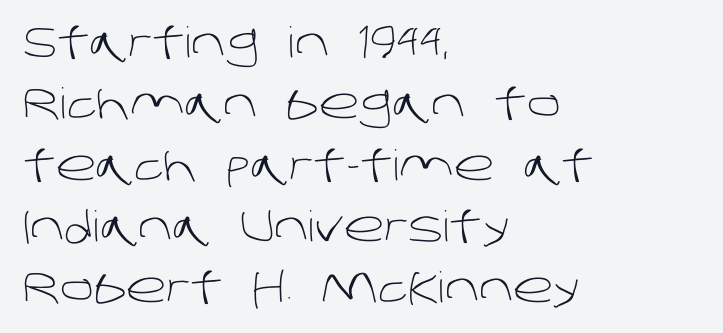
{"serif": "no", "bold": "no", "weight": "light", "width": "normal", "stroke_contrast": "low", "x_height": "large", "monospaced": "no", "underline": "no", "align": "left", "line_spacing": "normal", "line_spacing_ratio": 1.46, "letter_spacing": "normal", "letter_spacing_em": 0.0, "glyph_px": 42}
